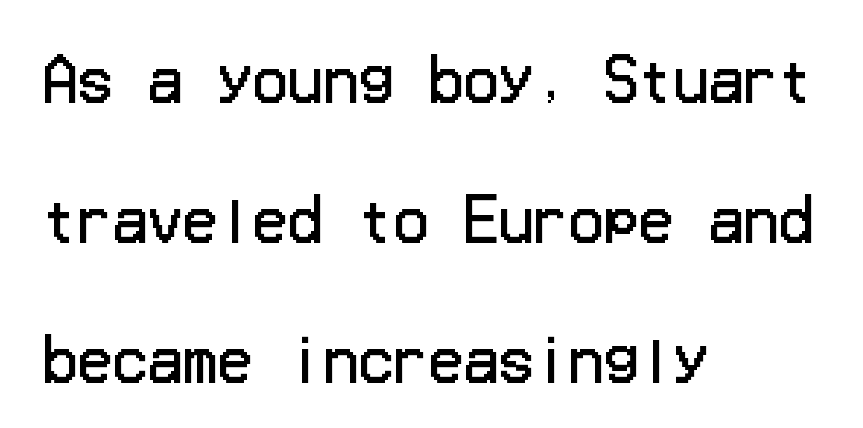
The image shows 58 px regular-weight sans-serif type, upright; set left-aligned, loose line spacing (2.41x), normal letter spacing, not underlined; low stroke contrast and a medium x-height.
